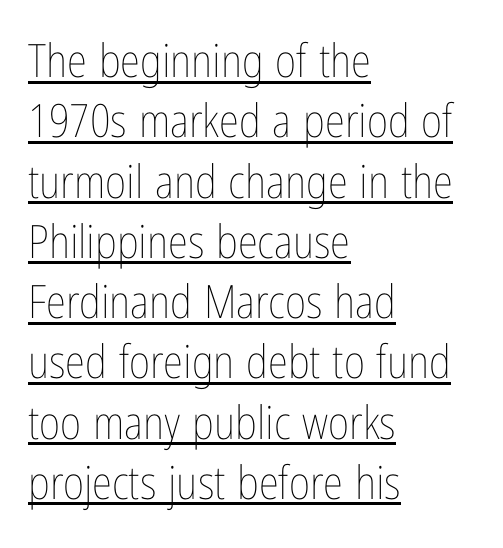
{"italic": "no", "bold": "no", "weight": "thin", "width": "condensed", "stroke_contrast": "low", "x_height": "medium", "monospaced": "no", "underline": "yes", "align": "left", "line_spacing": "normal", "line_spacing_ratio": 1.31, "letter_spacing": "normal", "letter_spacing_em": 0.0, "glyph_px": 46}
